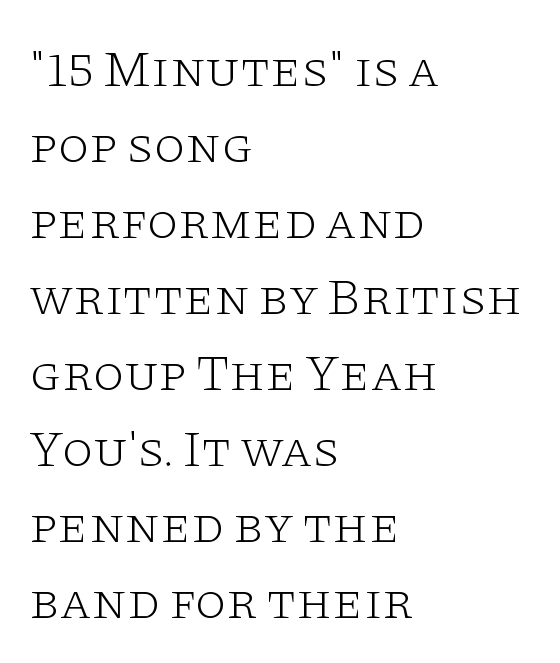
{"serif": "yes", "italic": "no", "bold": "no", "weight": "light", "width": "wide", "stroke_contrast": "low", "x_height": "large", "monospaced": "no", "underline": "no", "align": "left", "line_spacing": "normal", "line_spacing_ratio": 1.49, "letter_spacing": "normal", "letter_spacing_em": 0.0, "glyph_px": 51}
